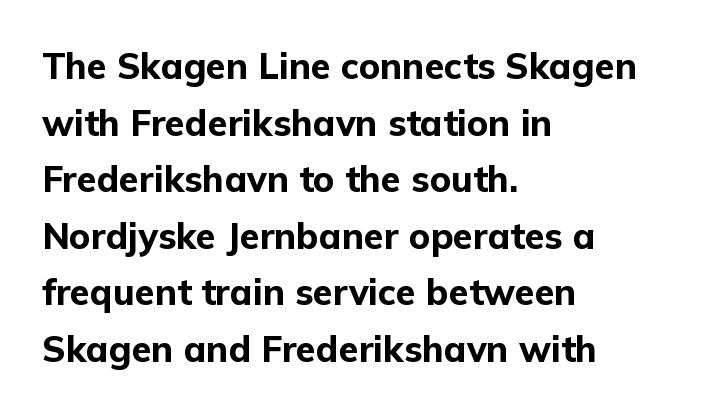
The image shows 36 px bold sans-serif type, upright; set left-aligned, normal line spacing (1.57x), normal letter spacing, not underlined; low stroke contrast and a medium x-height.
